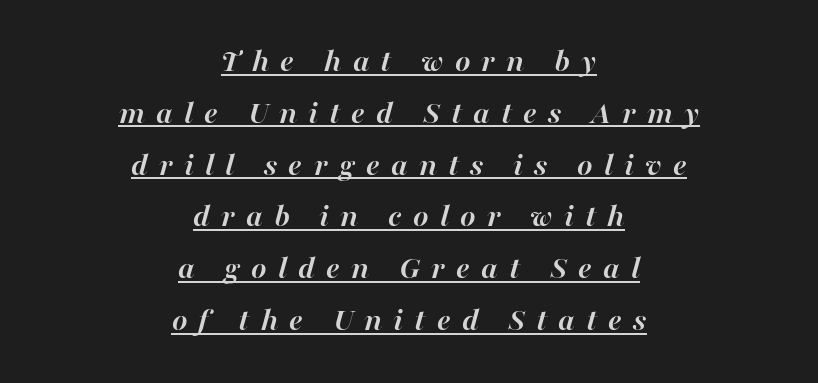
{"italic": "yes", "lean": "right", "slant_degrees": 16, "bold": "yes", "weight": "semibold", "width": "normal", "stroke_contrast": "high", "x_height": "medium", "monospaced": "no", "underline": "yes", "align": "center", "line_spacing": "normal", "line_spacing_ratio": 1.57, "letter_spacing": "wide", "letter_spacing_em": 0.34, "glyph_px": 33}
